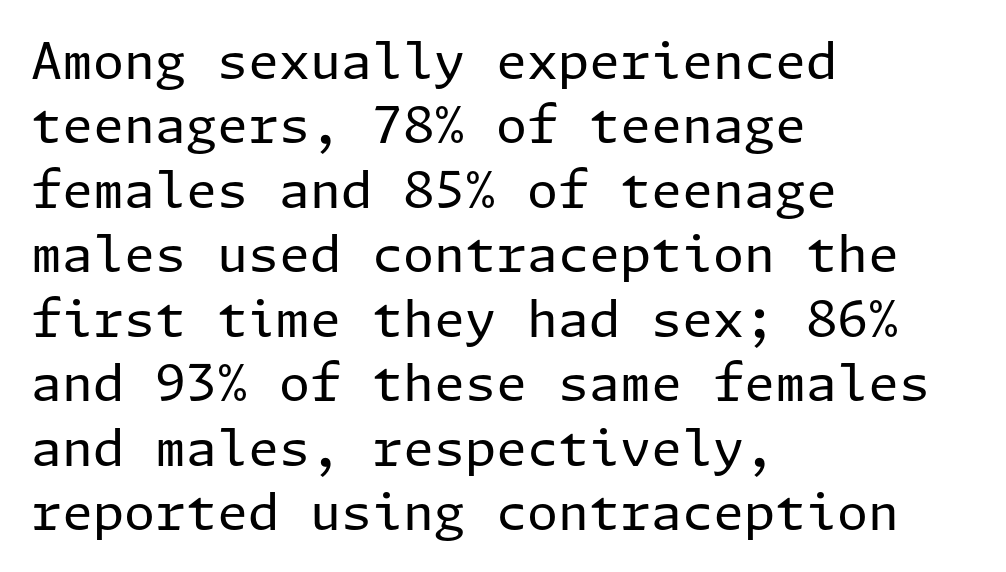
The image shows 50 px regular-weight sans-serif type, upright; set left-aligned, normal line spacing (1.29x), normal letter spacing, not underlined; low stroke contrast and a medium x-height.
